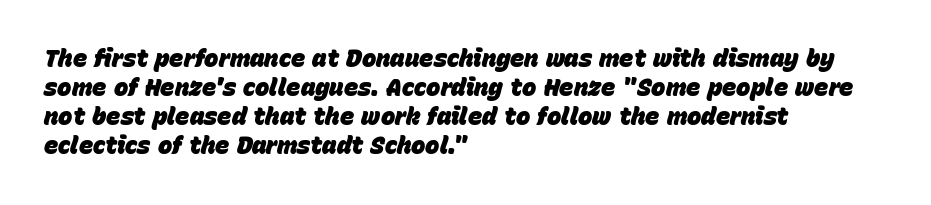
Q: Is the text bold? A: Yes.
Q: Is the text italic (slanted)? A: Yes, it leans right by about 15 degrees.
Q: Is the text underlined? A: No.
Q: How is the paragraph aligned? A: Left-aligned.
Q: Is the spacing between letters normal or unusually wide? A: Normal.
